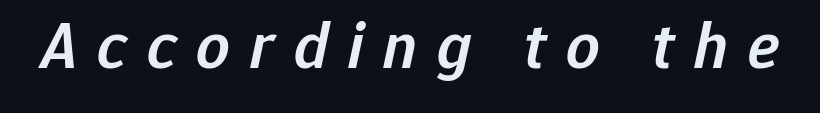
The image shows 66 px semibold type, italic (leaning right); set unusually wide letter spacing (+0.3 em), not underlined; low stroke contrast and a medium x-height.
